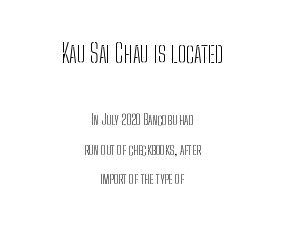
Is the block centered? Yes — each line is placed symmetrically about the middle. Short note: letters normally spaced. Students, observe: this is what heavily led, spacious text looks like. Every stem runs plumb, perpendicular to the baseline. Counters stay open thanks to moderate or lighter strokes. Only glyphs here, with clear space below each row.
